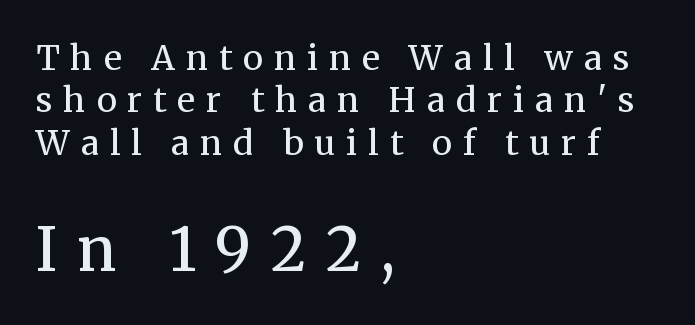
{"serif": "yes", "italic": "no", "bold": "no", "weight": "regular", "width": "normal", "stroke_contrast": "medium", "x_height": "medium", "monospaced": "no", "underline": "no", "align": "left", "line_spacing": "normal", "line_spacing_ratio": 1.25, "letter_spacing": "wide", "letter_spacing_em": 0.32, "larger_block": "second", "size_ratio": 1.76, "glyph_px": 60}
